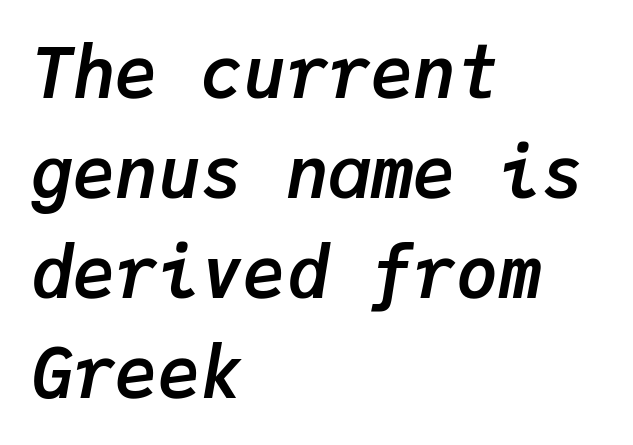
The image shows 71 px semibold type, italic (leaning right), monospaced; set left-aligned, normal line spacing (1.41x), normal letter spacing, not underlined; low stroke contrast and a medium x-height.
